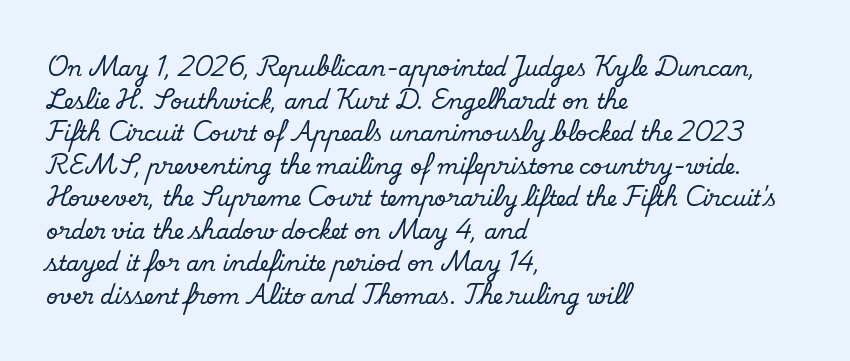
{"underline": "no", "align": "left", "line_spacing": "normal", "line_spacing_ratio": 1.55, "letter_spacing": "normal", "letter_spacing_em": 0.0, "glyph_px": 21}
